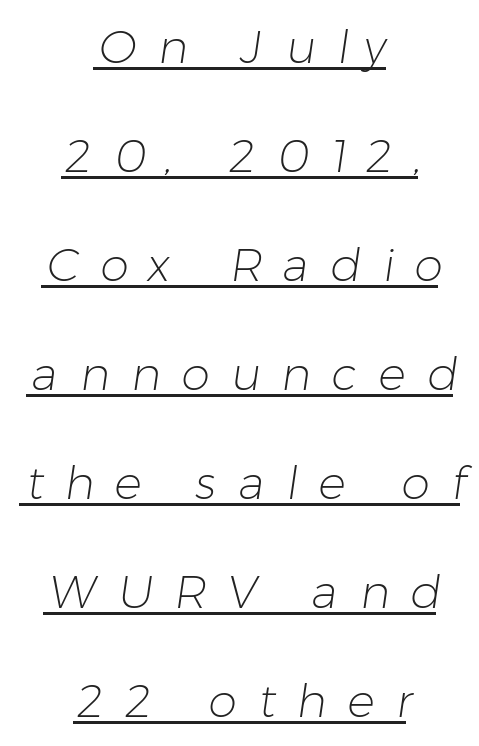
Q: Is the text bold? A: No.
Q: Is the typeface a serif or a sans-serif typeface? A: Sans-serif.
Q: Is the text underlined? A: Yes.
Q: How is the paragraph aligned? A: Centered.
Q: Is the spacing between letters normal or unusually wide? A: Unusually wide.
Q: Is the spacing between lines tight, normal or loose? A: Loose.
Q: Width (condensed, normal, or wide)? A: Normal.
Q: Stroke contrast? A: Low.
Q: x-height? A: Medium.
Q: Monospaced? A: No.
